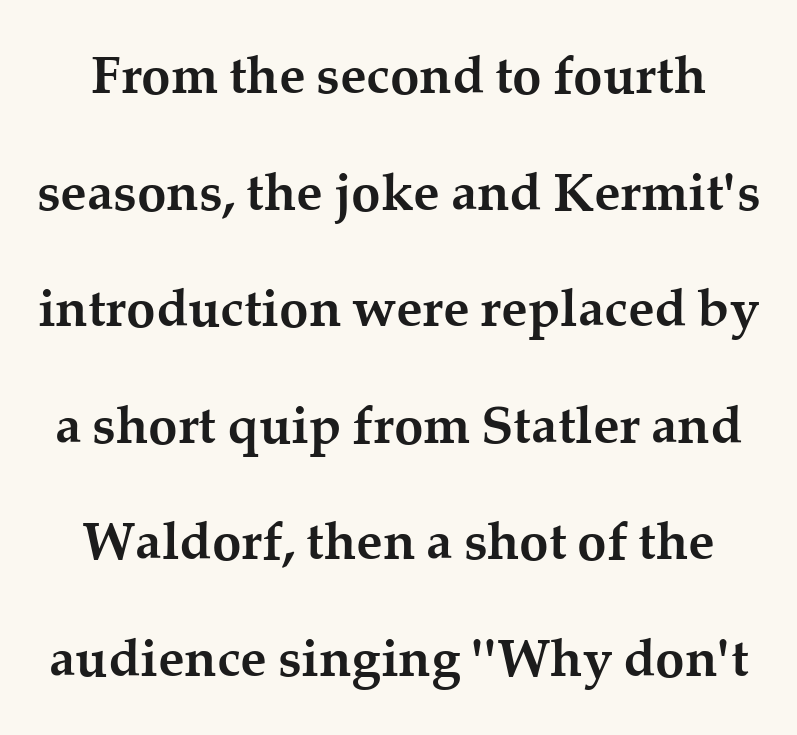
The line-height multiplier appears high, well above default. You'd pick this weight for a headline — it's a proper bold. Think of a printed novel: that variable character pitch is what you see here. Each row of text sits above clean, open space. The specimen reads as upright at a glance.
